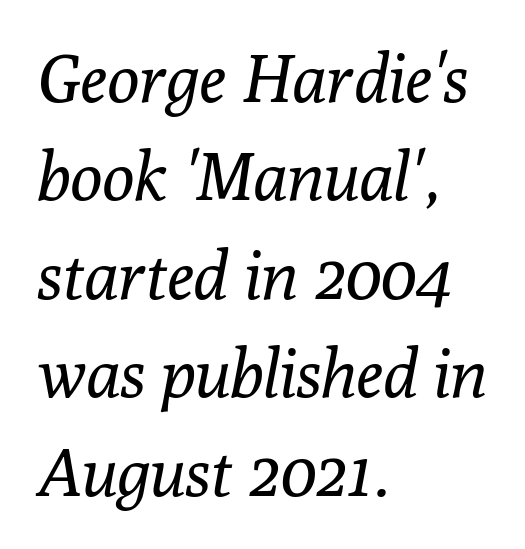
{"serif": "yes", "italic": "yes", "lean": "right", "slant_degrees": 10, "bold": "no", "weight": "regular", "width": "normal", "stroke_contrast": "low", "x_height": "medium", "monospaced": "no", "underline": "no", "align": "left", "line_spacing": "normal", "line_spacing_ratio": 1.47, "letter_spacing": "normal", "letter_spacing_em": 0.0, "glyph_px": 67}
